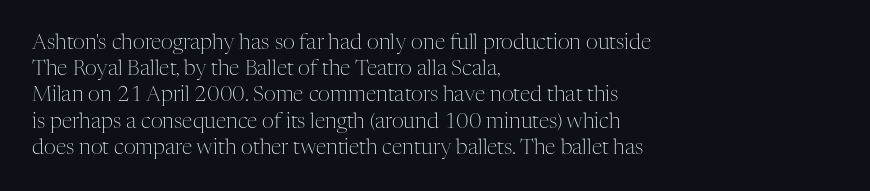
Does extra space separate the letters? No, they use regular spacing. Layout note: lines flush left. The area under the type is left untouched. This reads as an unemphasized weight, regular at the heaviest. This is roman type, the default non-slanted kind. Vertical spacing — default.
